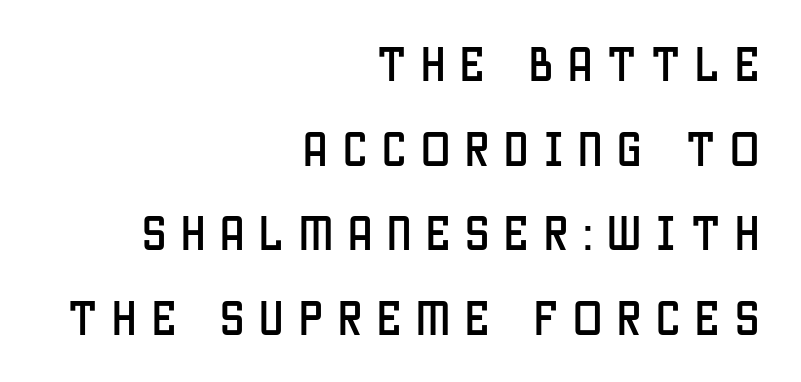
Q: Is the text italic (slanted)? A: No, it is upright.
Q: Is the typeface a serif or a sans-serif typeface? A: Sans-serif.
Q: Is the text underlined? A: No.
Q: How is the paragraph aligned? A: Right-aligned.
Q: Is the spacing between letters normal or unusually wide? A: Unusually wide.
Q: Is the spacing between lines tight, normal or loose? A: Loose.
Q: Width (condensed, normal, or wide)? A: Condensed.
Q: Stroke contrast? A: Low.
Q: x-height? A: Large.
Q: Monospaced? A: No.
